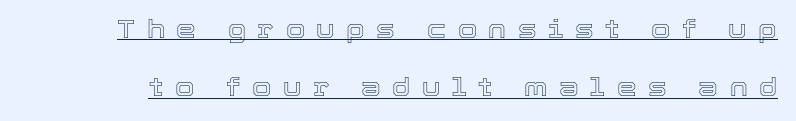
Quick note: not italic, upright. A continuous stroke trails under the words, as in a hyperlink. What's the leading like? Stretched, with rows far apart. Observe the wide spacing: letters keep a clear distance from each other.
